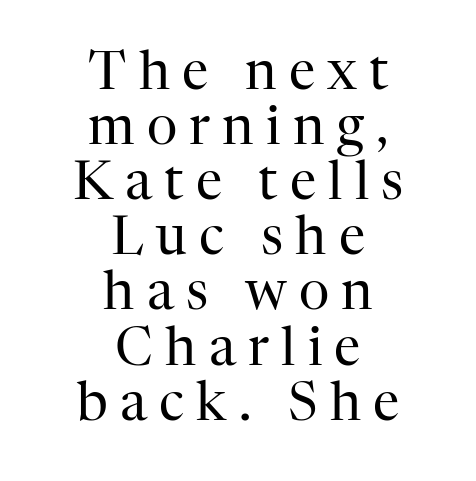
The image shows 53 px regular-weight serif type, upright; set centered, tight line spacing (1.04x), unusually wide letter spacing (+0.23 em), not underlined; high stroke contrast and a medium x-height.
